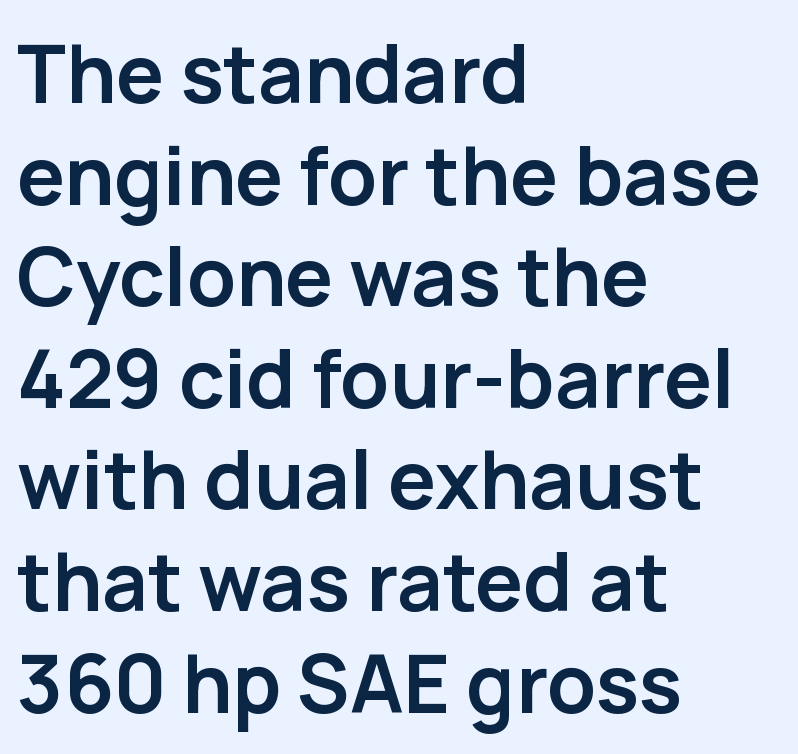
The image shows 80 px semibold sans-serif type, upright; set left-aligned, normal line spacing (1.27x), normal letter spacing, not underlined; low stroke contrast and a medium x-height.
